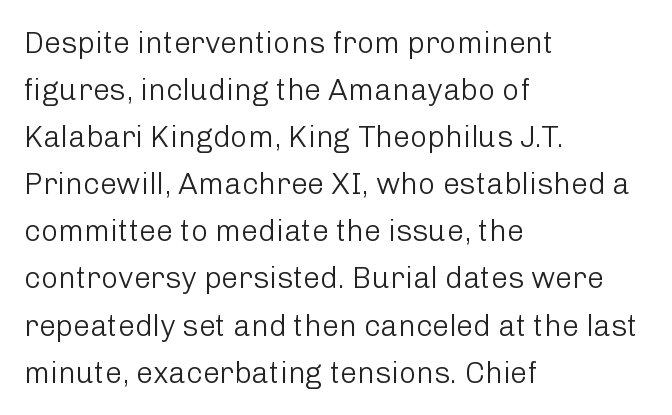
{"serif": "no", "italic": "no", "bold": "no", "weight": "light", "width": "normal", "stroke_contrast": "low", "x_height": "medium", "monospaced": "no", "underline": "no", "align": "left", "line_spacing": "normal", "line_spacing_ratio": 1.57, "letter_spacing": "normal", "letter_spacing_em": 0.0, "glyph_px": 30}
